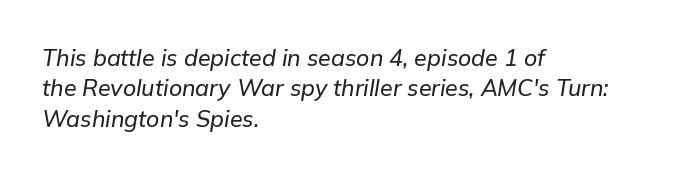
The image shows 23 px text type, italic (leaning right); set left-aligned, normal line spacing (1.32x), normal letter spacing, not underlined.
